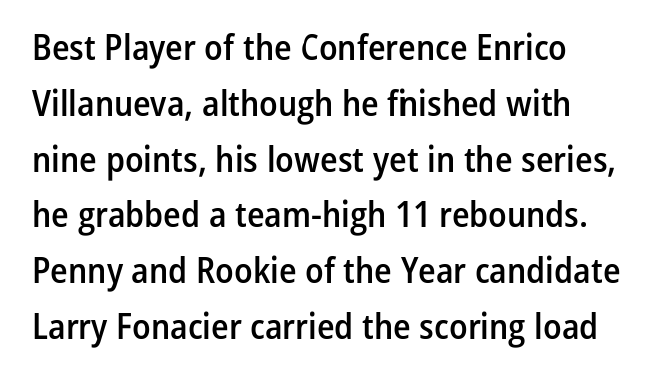
The image shows 36 px semibold, condensed sans-serif type, upright; set normal line spacing (1.55x), normal letter spacing, not underlined; low stroke contrast and a medium x-height.
